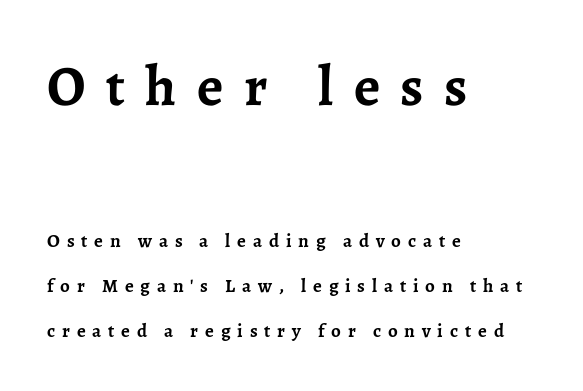
No italicization has been applied; the sample stays upright. Loose tracking; the words dissolve into strings of separated letters. The characters display serif detailing at their extremities. The rendering uses a bold face; every stroke is thick and dark.
